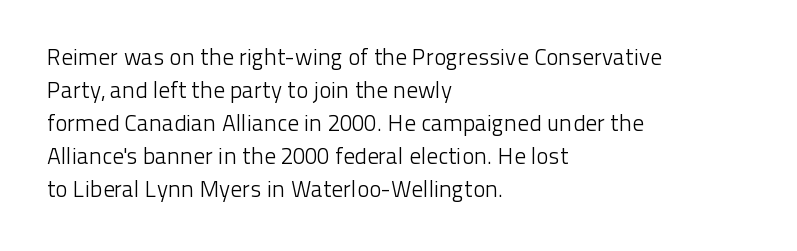
Q: Is the text bold? A: No.
Q: Is the text italic (slanted)? A: No, it is upright.
Q: Is the text underlined? A: No.
Q: How is the paragraph aligned? A: Left-aligned.
Q: Is the spacing between letters normal or unusually wide? A: Normal.
Q: Is the spacing between lines tight, normal or loose? A: Normal.
